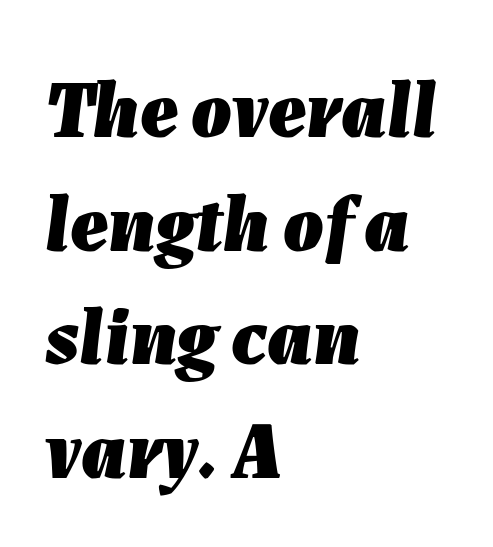
The image shows 80 px heavy type, italic (leaning right); set left-aligned, normal line spacing (1.42x), normal letter spacing, not underlined; low stroke contrast and a medium x-height.
